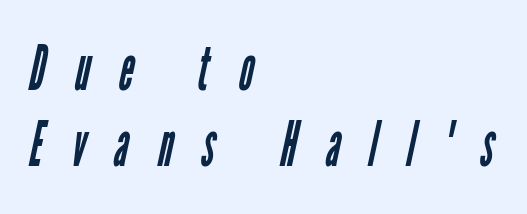
Words float on clear page, feet unadorned. These lines are composed in type without serifs. Here the glyphs are tracked loosely, breaking word shapes into spaced letters. Spacing verdict: proportional, widths tailored to each character. Each stroke keeps to a modest, everyday thickness or less. Casual observation: everything's shoved over to the left.
